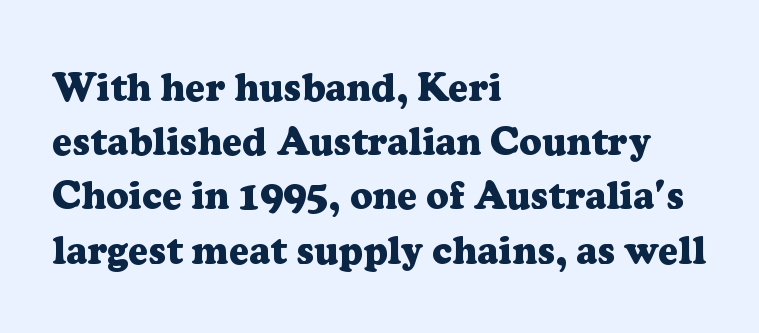
The image shows 39 px heavy serif type, upright; set left-aligned, normal line spacing (1.39x), normal letter spacing, not underlined; low stroke contrast and a medium x-height.
